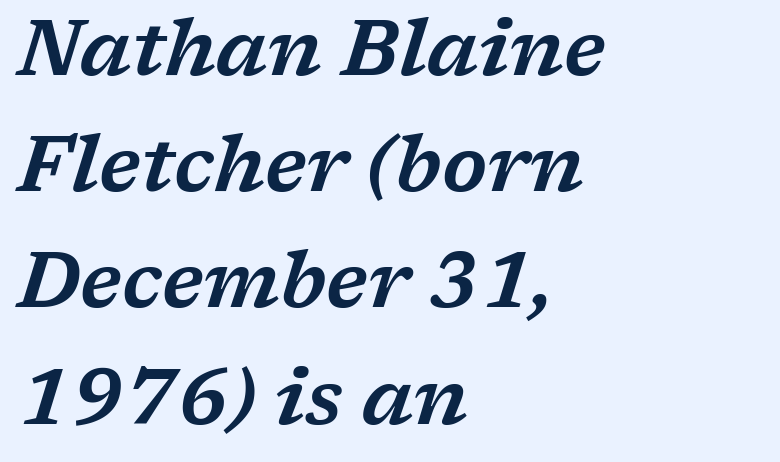
Honestly, there is no underline to notice here at all. The rag falls on the right side of this text block. Regarding serifs, this sample has them. The rendering applies a slant to the glyphs. No extra tracking has been applied to these lines.
